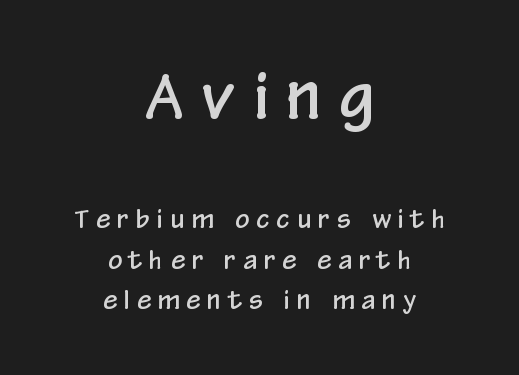
{"serif": "no", "italic": "no", "width": "condensed", "stroke_contrast": "low", "x_height": "medium", "monospaced": "no", "underline": "no", "align": "center", "line_spacing": "normal", "line_spacing_ratio": 1.61, "letter_spacing": "wide", "letter_spacing_em": 0.3, "larger_block": "first", "size_ratio": 2.48, "glyph_px": 62}
